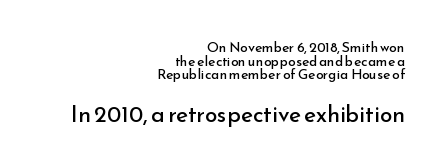
The image shows 23 px text type, upright; set right-aligned, tight line spacing (0.98x), normal letter spacing, not underlined; the second (bottom) block is 1.64x larger.
